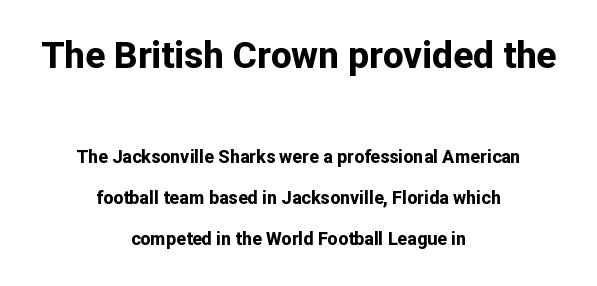
{"serif": "no", "italic": "no", "bold": "yes", "weight": "bold", "width": "normal", "stroke_contrast": "low", "x_height": "medium", "monospaced": "no", "underline": "no", "align": "center", "line_spacing": "loose", "line_spacing_ratio": 2.26, "letter_spacing": "normal", "letter_spacing_em": 0.0, "larger_block": "first", "size_ratio": 2.06, "glyph_px": 37}
